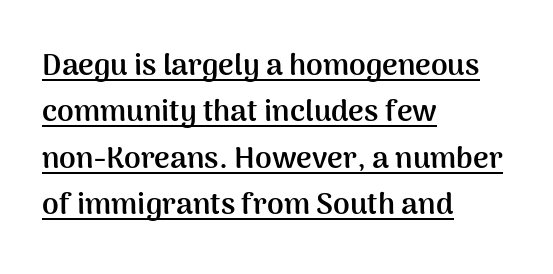
The image shows 30 px semibold sans-serif type, upright; set left-aligned, normal line spacing (1.55x), normal letter spacing, underlined; medium stroke contrast and a medium x-height.
